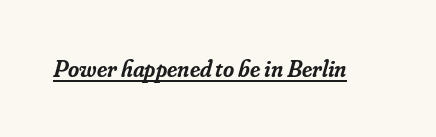
{"italic": "yes", "lean": "right", "slant_degrees": 16, "bold": "semi", "underline": "yes", "letter_spacing": "normal", "letter_spacing_em": 0.0, "glyph_px": 24}
